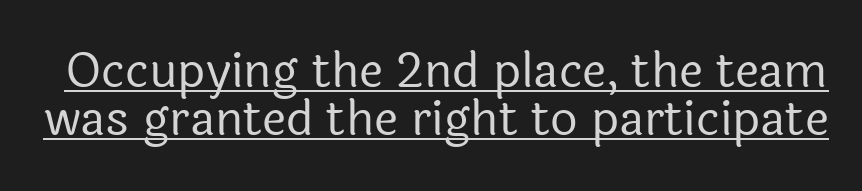
{"serif": "no", "italic": "no", "bold": "no", "weight": "regular", "width": "normal", "x_height": "medium", "monospaced": "no", "underline": "yes", "line_spacing": "tight", "line_spacing_ratio": 1.0, "letter_spacing": "normal", "letter_spacing_em": 0.0, "glyph_px": 48}
